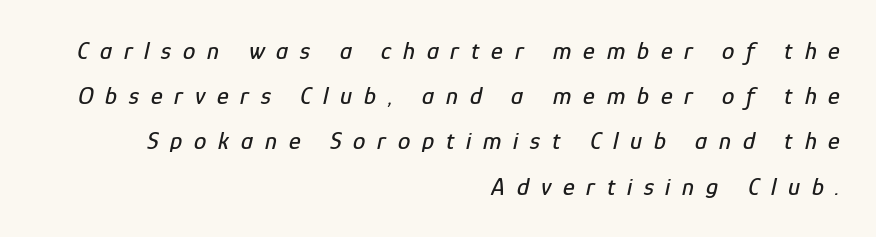
Is the type slanted? Yes — the strokes lean at a clear angle. The strip under each line holds only bare page. The face used here is rendered with a markedly widened letterfit. The lines in this sample share a right terminus and differ only in where they begin.
